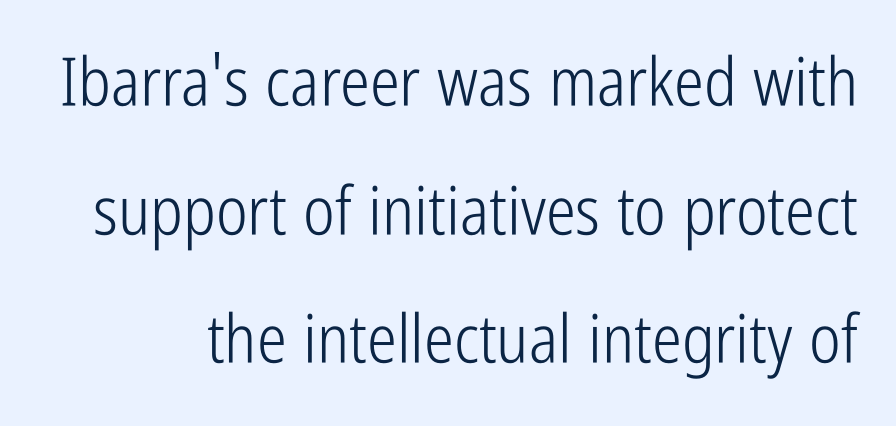
The line-height multiplier appears high, well above default. The letters sit at their default tracking, neither squeezed nor spread. It's the straight-up-and-down kind of type. Character widths vary here, with narrow letters taking less room than wide ones. The text was rendered using a sans face with plain stroke endings.
